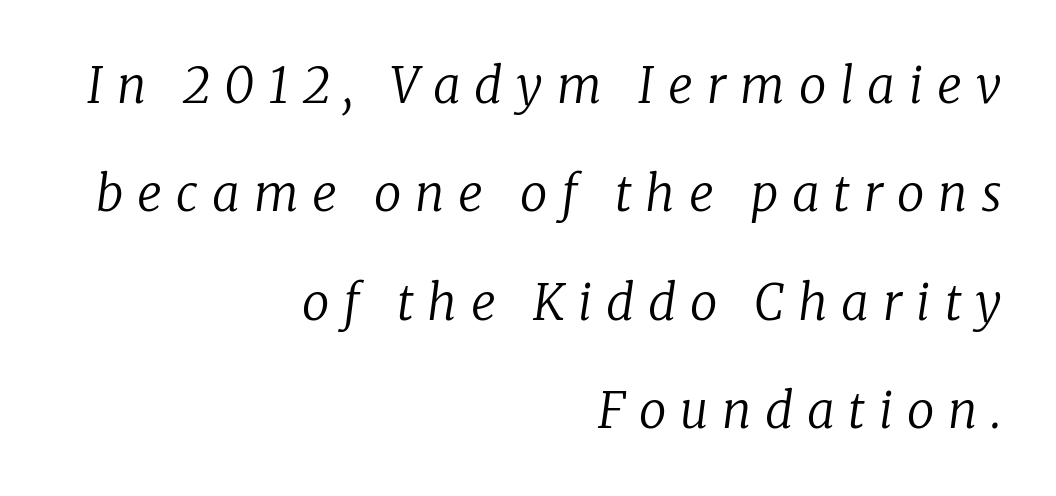
Q: Is the text bold? A: No.
Q: Is the text italic (slanted)? A: Yes, it leans right by about 8 degrees.
Q: Is the typeface a serif or a sans-serif typeface? A: Serif.
Q: Is the text underlined? A: No.
Q: How is the paragraph aligned? A: Right-aligned.
Q: Is the spacing between letters normal or unusually wide? A: Unusually wide.
Q: Is the spacing between lines tight, normal or loose? A: Loose.
Q: Width (condensed, normal, or wide)? A: Normal.
Q: Stroke contrast? A: Low.
Q: x-height? A: Medium.
Q: Monospaced? A: No.
